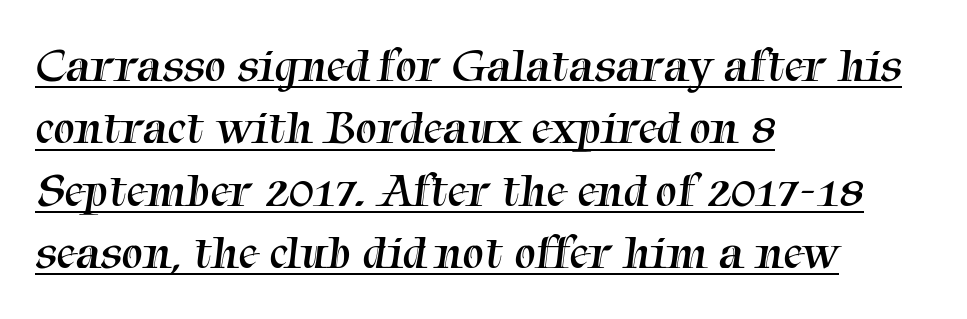
The image shows 48 px regular-weight serif type; set left-aligned, normal line spacing (1.3x), normal letter spacing, underlined; medium stroke contrast and a medium x-height.
